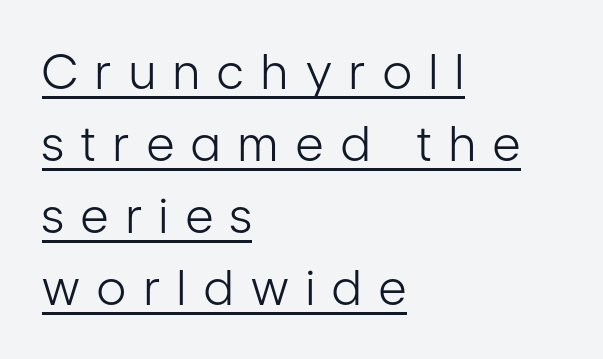
Q: Is the text bold? A: No.
Q: Is the text italic (slanted)? A: No, it is upright.
Q: Is the typeface a serif or a sans-serif typeface? A: Sans-serif.
Q: Is the text underlined? A: Yes.
Q: How is the paragraph aligned? A: Left-aligned.
Q: Is the spacing between letters normal or unusually wide? A: Unusually wide.
Q: Is the spacing between lines tight, normal or loose? A: Normal.
Q: Width (condensed, normal, or wide)? A: Condensed.
Q: Stroke contrast? A: Low.
Q: x-height? A: Medium.
Q: Monospaced? A: No.
